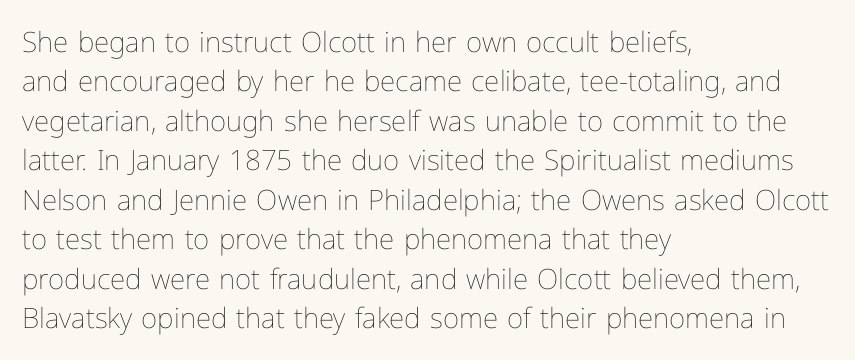
{"italic": "no", "bold": "no", "weight": "thin", "width": "normal", "stroke_contrast": "low", "x_height": "medium", "monospaced": "no", "underline": "no", "align": "left", "line_spacing": "normal", "line_spacing_ratio": 1.41, "letter_spacing": "normal", "letter_spacing_em": 0.0, "glyph_px": 28}
